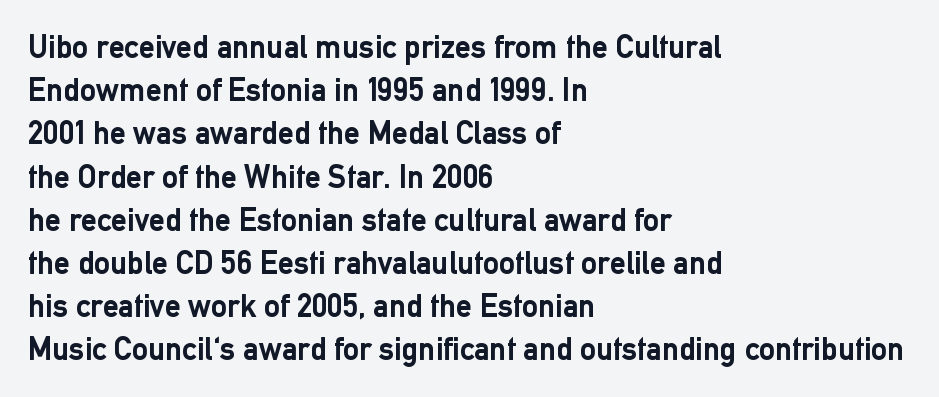
You could not count columns in this text — the font is proportionally spaced. Plenty of ink on the page — the face is bold. This sample uses a sans-serif face. The gaps between neighbouring characters are ordinary and unremarkable.
